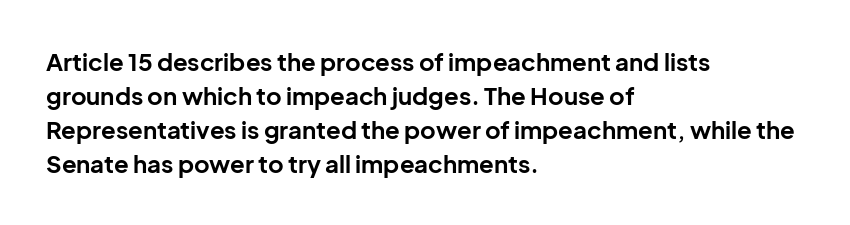
The image shows 24 px bold type, upright; set left-aligned, normal line spacing (1.41x), normal letter spacing, not underlined.
